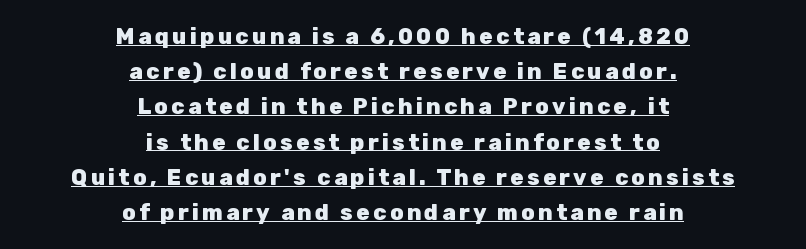
Q: Is the text bold? A: Yes.
Q: Is the text italic (slanted)? A: No, it is upright.
Q: Is the text underlined? A: Yes.
Q: How is the paragraph aligned? A: Centered.
Q: Is the spacing between lines tight, normal or loose? A: Normal.
